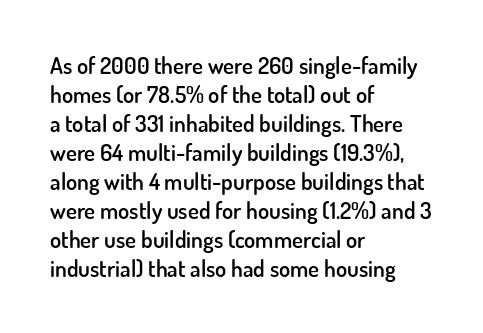
The image shows 23 px text type, upright; set left-aligned, normal line spacing (1.26x), normal letter spacing, not underlined.
